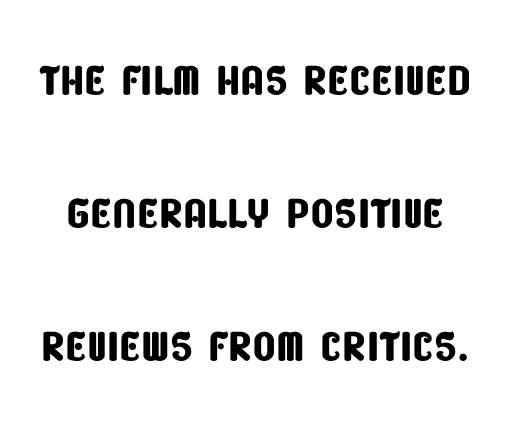
Do the characters align in a grid? No, the font is proportional. Unlike a traditional serif, this face leaves its strokes unadorned. Anything drawn beneath the words? Only blank space. The horizontal fit of the characters is conventional and even. The space between consecutive lines is lavish.
